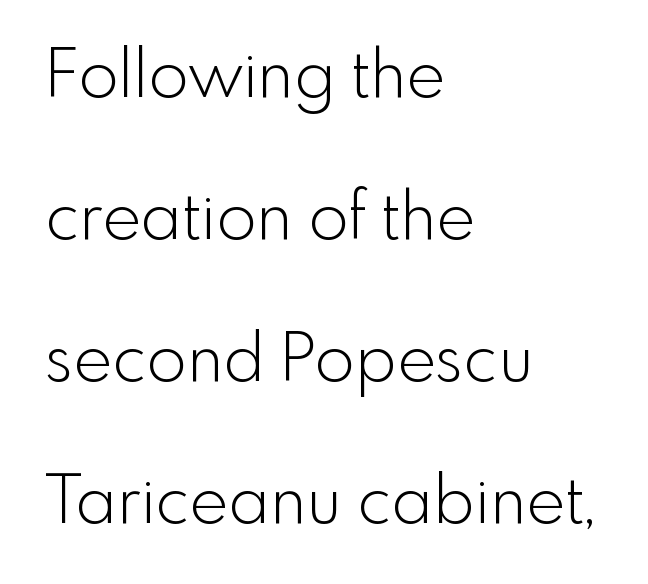
Q: Is the text bold? A: No.
Q: Is the text italic (slanted)? A: No, it is upright.
Q: Is the typeface a serif or a sans-serif typeface? A: Sans-serif.
Q: Is the text underlined? A: No.
Q: How is the paragraph aligned? A: Left-aligned.
Q: Is the spacing between letters normal or unusually wide? A: Normal.
Q: Is the spacing between lines tight, normal or loose? A: Loose.
Q: Width (condensed, normal, or wide)? A: Normal.
Q: x-height? A: Small.
Q: Monospaced? A: No.
